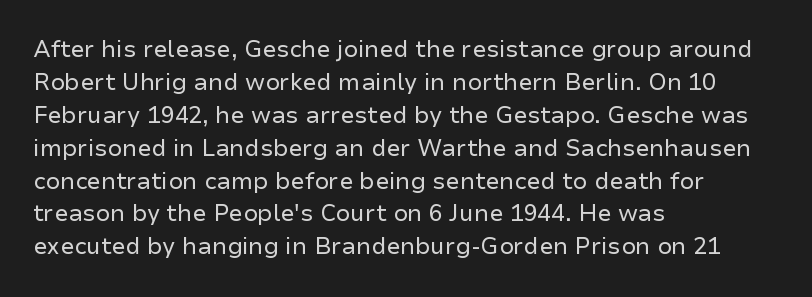
The image shows 23 px text type, upright; set left-aligned, normal line spacing (1.43x), normal letter spacing, not underlined.
